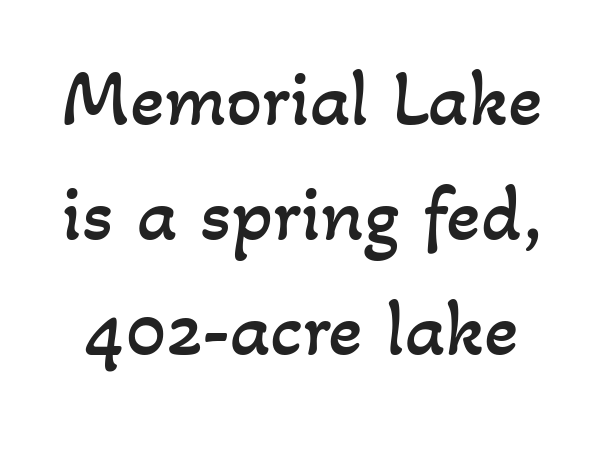
The image shows 80 px regular-weight type; set normal line spacing (1.44x), normal letter spacing, not underlined; low stroke contrast and a small x-height.
